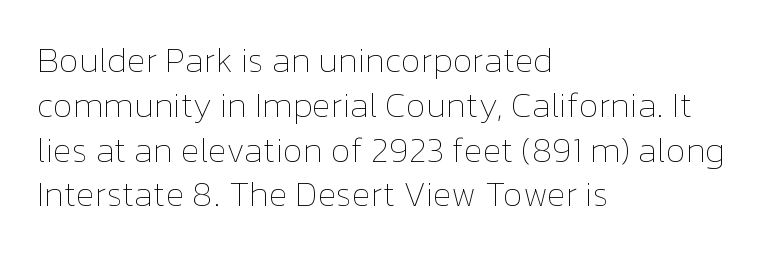
Q: Is the text bold? A: No.
Q: Is the text italic (slanted)? A: No, it is upright.
Q: Is the text underlined? A: No.
Q: How is the paragraph aligned? A: Left-aligned.
Q: Is the spacing between letters normal or unusually wide? A: Normal.
Q: Is the spacing between lines tight, normal or loose? A: Normal.
Q: Width (condensed, normal, or wide)? A: Normal.
Q: Stroke contrast? A: Low.
Q: x-height? A: Medium.
Q: Monospaced? A: No.
